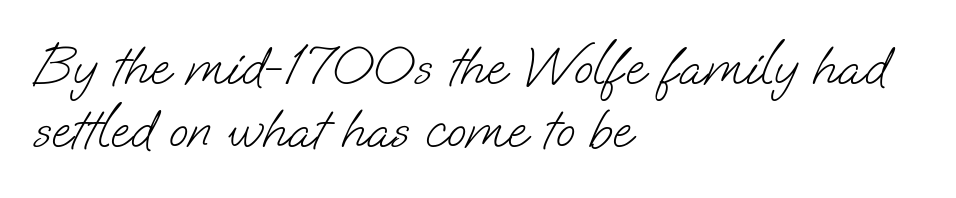
These lines are rendered in a variable-pitch font. No letter is thick-stroked: the sample isn't bold. This is sans-serif lettering, the kind often seen on screens and signage. Leading is clearly below the norm, producing a dense column. Default kerning and tracking; the words read as compact shapes.
